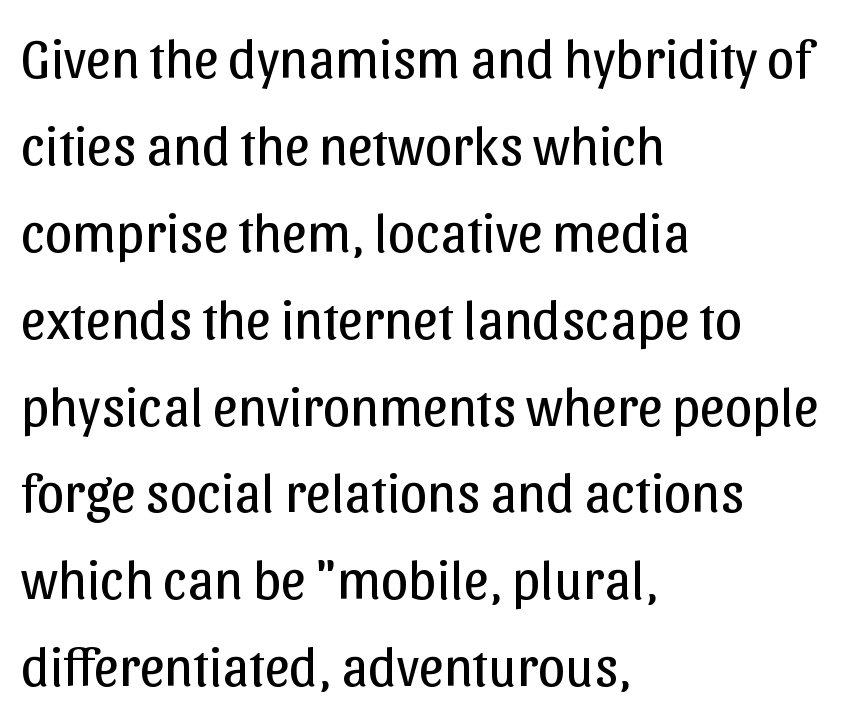
The image shows 55 px regular-weight sans-serif type, upright; set left-aligned, normal line spacing (1.58x), normal letter spacing, not underlined; low stroke contrast and a medium x-height.
